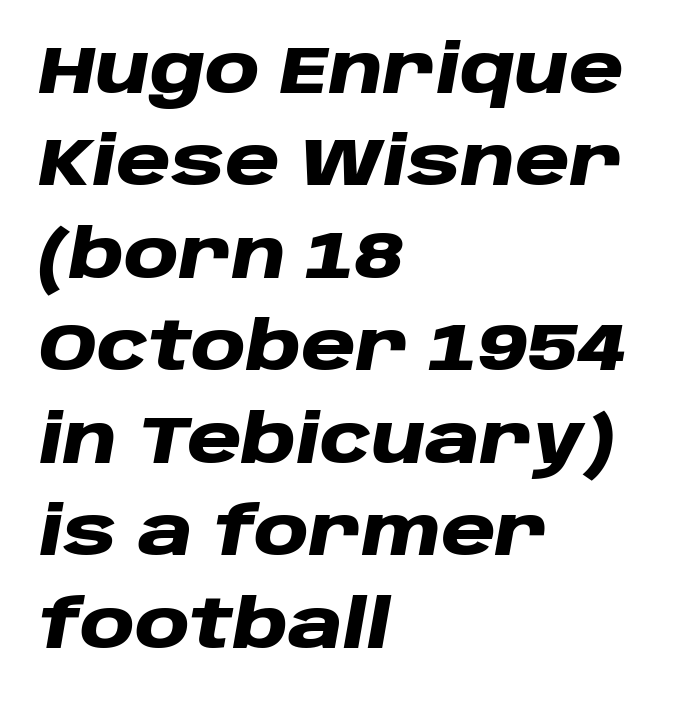
Reading down the column, the eye jumps a familiar distance to each next line. Type without underlining. Varying glyph widths throughout — classic text-font behaviour. The text carries the slant typical of an italic or oblique font. How are the letters spaced? Ordinarily, with no added tracking.
